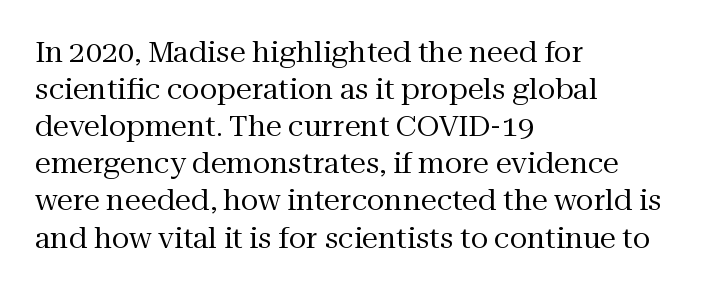
The image shows 29 px regular-weight serif type, upright; set left-aligned, normal line spacing (1.28x), normal letter spacing, not underlined; medium stroke contrast and a medium x-height.
